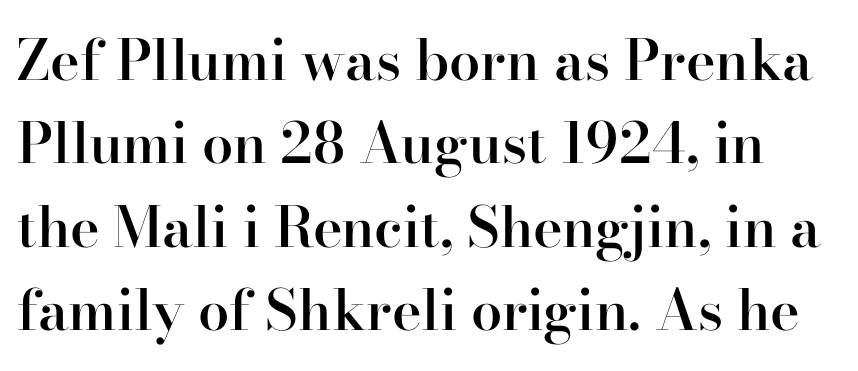
{"serif": "yes", "italic": "no", "bold": "semi", "weight": "semibold", "width": "normal", "stroke_contrast": "high", "x_height": "small", "monospaced": "no", "underline": "no", "line_spacing": "normal", "line_spacing_ratio": 1.49, "letter_spacing": "normal", "letter_spacing_em": 0.0, "glyph_px": 56}
